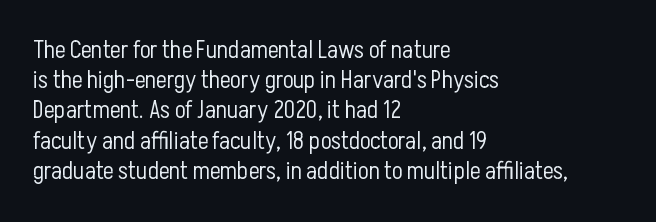
In terms of posture, this sample is upright. The rendering keeps characters at their native spacing. Caption: face not bold, strokes unweighted. The string is rendered with underlining switched off. Horizontal alignment here is leftward, the default for most running prose.
